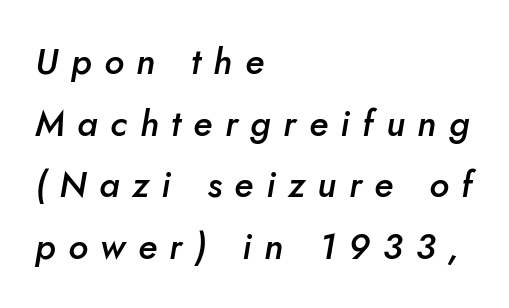
The image shows 36 px semibold type, italic (leaning right); set left-aligned, line spacing 1.71x, unusually wide letter spacing (+0.35 em), not underlined; low stroke contrast and a small x-height.
